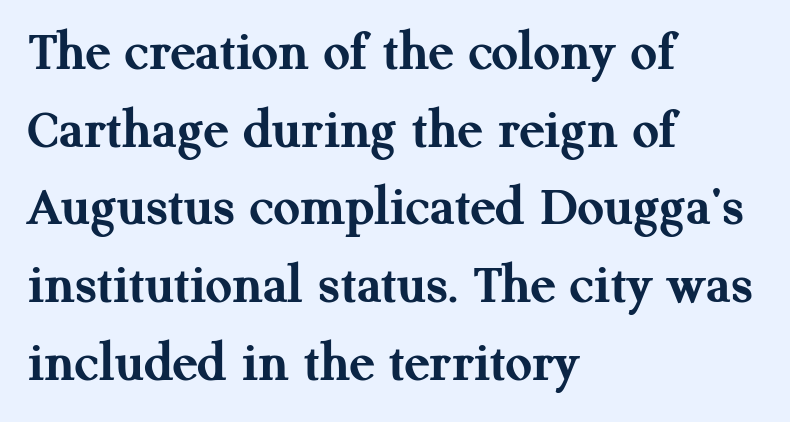
Q: Is the text bold? A: Yes.
Q: Is the text italic (slanted)? A: No, it is upright.
Q: Is the typeface a serif or a sans-serif typeface? A: Serif.
Q: Is the text underlined? A: No.
Q: How is the paragraph aligned? A: Left-aligned.
Q: Is the spacing between letters normal or unusually wide? A: Normal.
Q: Is the spacing between lines tight, normal or loose? A: Normal.
Q: Width (condensed, normal, or wide)? A: Normal.
Q: Stroke contrast? A: Medium.
Q: x-height? A: Medium.
Q: Monospaced? A: No.
